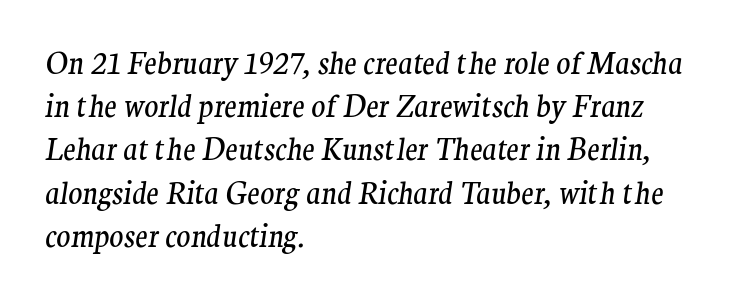
Q: Is the text bold? A: No.
Q: Is the text italic (slanted)? A: Yes, it leans right by about 9 degrees.
Q: Is the typeface a serif or a sans-serif typeface? A: Serif.
Q: Is the text underlined? A: No.
Q: How is the paragraph aligned? A: Left-aligned.
Q: Is the spacing between letters normal or unusually wide? A: Normal.
Q: Is the spacing between lines tight, normal or loose? A: Normal.
Q: Width (condensed, normal, or wide)? A: Normal.
Q: Stroke contrast? A: Medium.
Q: x-height? A: Medium.
Q: Monospaced? A: No.
